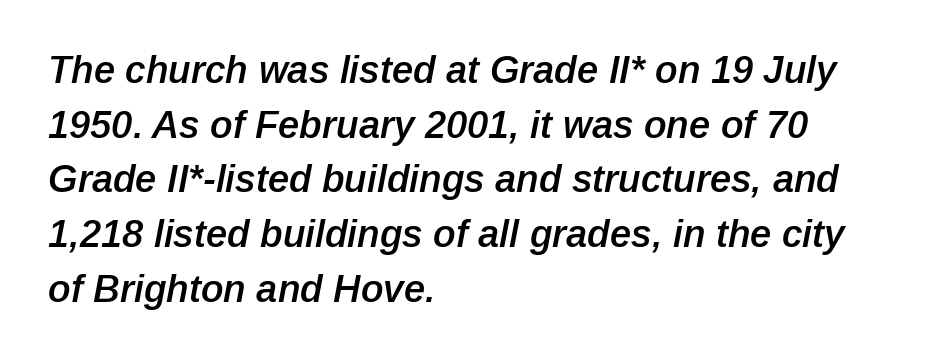
Q: Is the text bold? A: Semi-bold.
Q: Is the text italic (slanted)? A: Yes, it leans right by about 12 degrees.
Q: Is the text underlined? A: No.
Q: How is the paragraph aligned? A: Left-aligned.
Q: Is the spacing between letters normal or unusually wide? A: Normal.
Q: Is the spacing between lines tight, normal or loose? A: Normal.
Q: Width (condensed, normal, or wide)? A: Normal.
Q: Stroke contrast? A: Low.
Q: x-height? A: Medium.
Q: Monospaced? A: No.
